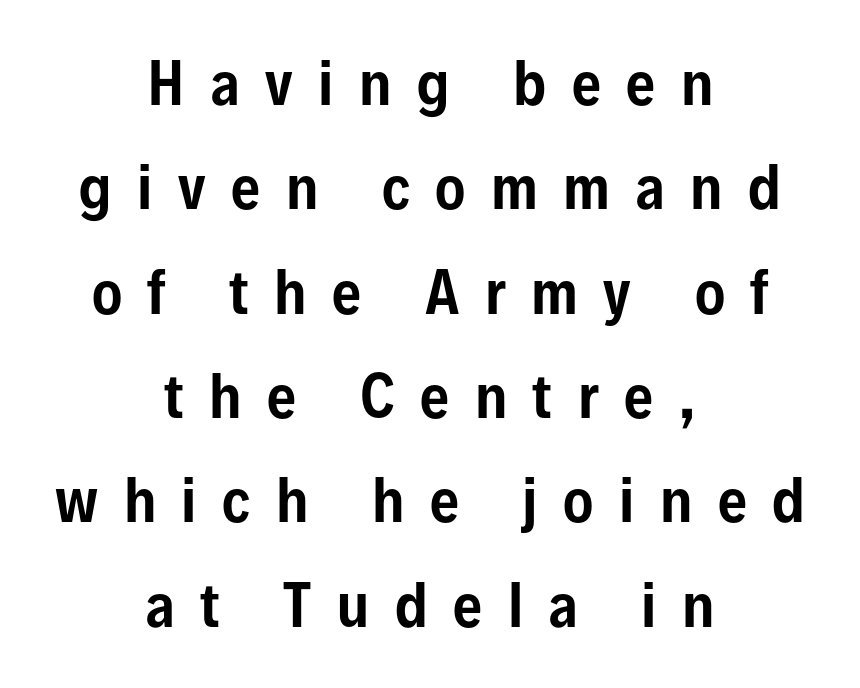
The paragraph has two soft edges and a firm central axis. Stroke terminals: plain, sans-serif. Characters remain perfectly vertical along every line. Descenders are the only things crossing below the line.
